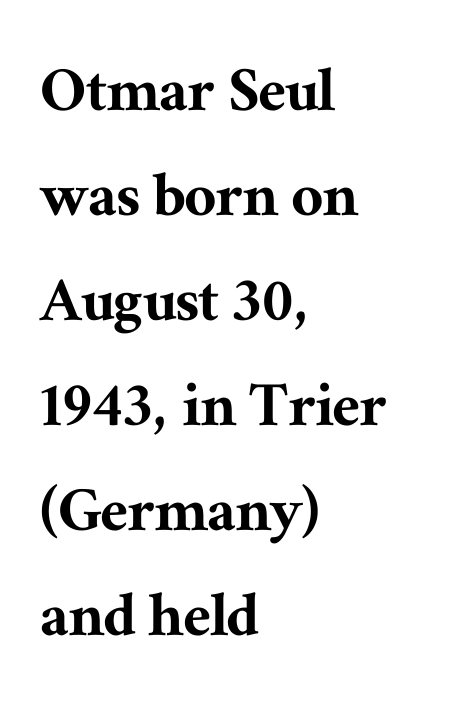
Is there any slant? The stems are plumb. Regarding leading, the lines here are spaced in the standard way. Caption: standard tracking, unaltered. Think of a printed novel: that variable character pitch is what you see here. The space beneath each line is pristine and unruled.
